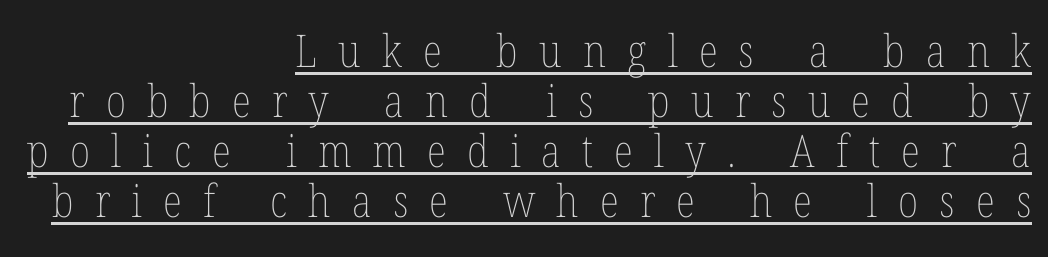
These lines are set flush right with a ragged left edge. In terms of posture, this sample is upright. This is not heavy type; no bold has been used. The rendering uses a small line-height, squeezing the rows.
